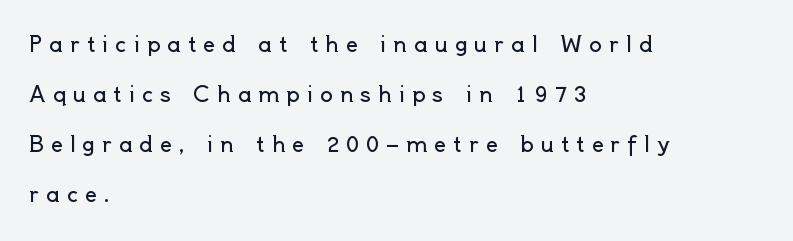
The image shows 21 px text type, upright; set left-aligned, loose line spacing (2.38x), unusually wide letter spacing (+0.34 em), not underlined.
